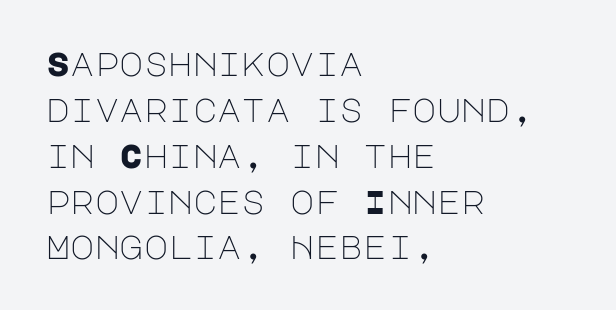
Descenders hang freely into open space. Note: no serifs on the glyphs. Posture: straight, roman, zero tilt. The letters sit at their default tracking, neither squeezed nor spread. These lines stack with their left ends in a neat column.
